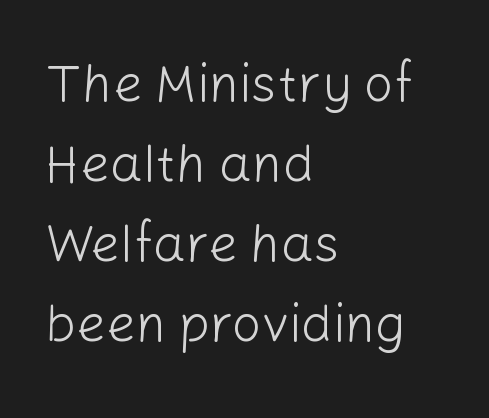
Q: Is the text bold? A: No.
Q: Is the text italic (slanted)? A: No, it is upright.
Q: Is the typeface a serif or a sans-serif typeface? A: Sans-serif.
Q: Is the text underlined? A: No.
Q: How is the paragraph aligned? A: Left-aligned.
Q: Is the spacing between letters normal or unusually wide? A: Normal.
Q: Is the spacing between lines tight, normal or loose? A: Normal.
Q: Width (condensed, normal, or wide)? A: Normal.
Q: Stroke contrast? A: Low.
Q: x-height? A: Medium.
Q: Monospaced? A: No.
